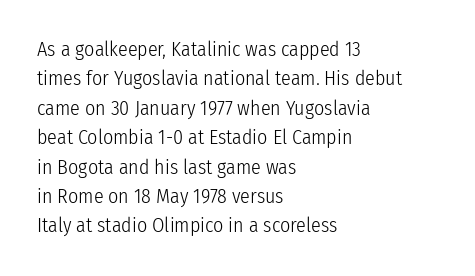
{"italic": "no", "bold": "no", "underline": "no", "align": "left", "line_spacing": "normal", "line_spacing_ratio": 1.47, "letter_spacing": "normal", "letter_spacing_em": 0.0, "glyph_px": 20}
